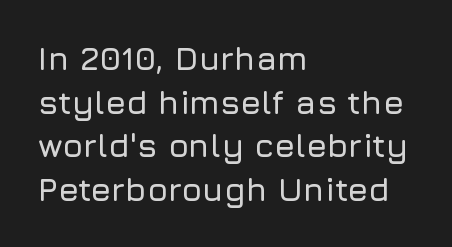
Q: Is the text italic (slanted)? A: No, it is upright.
Q: Is the typeface a serif or a sans-serif typeface? A: Sans-serif.
Q: Is the text underlined? A: No.
Q: How is the paragraph aligned? A: Left-aligned.
Q: Is the spacing between letters normal or unusually wide? A: Normal.
Q: Is the spacing between lines tight, normal or loose? A: Normal.
Q: Width (condensed, normal, or wide)? A: Normal.
Q: Stroke contrast? A: Low.
Q: x-height? A: Medium.
Q: Monospaced? A: No.
